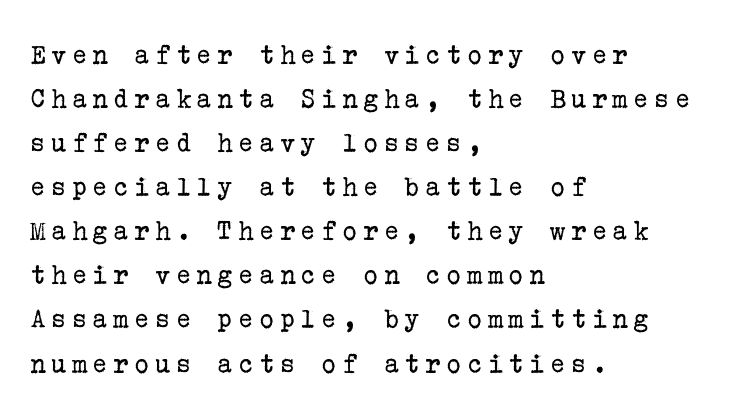
Q: Is the text bold? A: No.
Q: Is the text italic (slanted)? A: No, it is upright.
Q: Is the typeface a serif or a sans-serif typeface? A: Serif.
Q: Is the text underlined? A: No.
Q: How is the paragraph aligned? A: Left-aligned.
Q: Is the spacing between lines tight, normal or loose? A: Normal.
Q: Width (condensed, normal, or wide)? A: Normal.
Q: Stroke contrast? A: Low.
Q: x-height? A: Medium.
